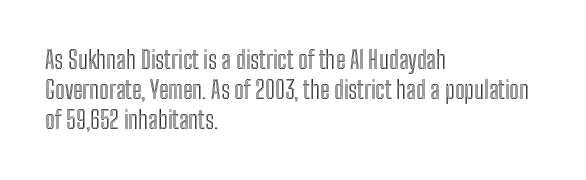
This sample uses an upright cut, with every glyph sitting square on the baseline. The space beneath each line is pristine and unruled. Short note: letters normally spaced. A classic flush-left, rag-right setting is used for this passage.
